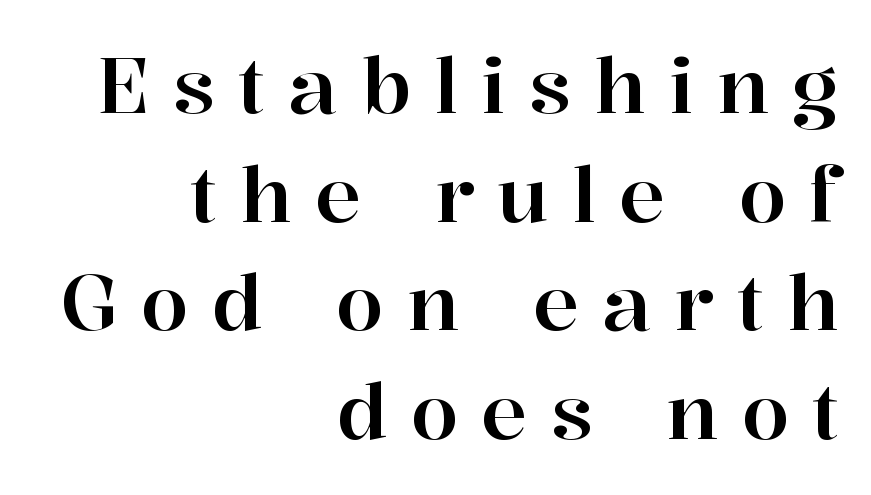
{"serif": "yes", "italic": "no", "width": "normal", "stroke_contrast": "high", "x_height": "medium", "monospaced": "no", "underline": "no", "align": "right", "line_spacing": "normal", "line_spacing_ratio": 1.41, "letter_spacing": "wide", "letter_spacing_em": 0.3, "glyph_px": 77}
